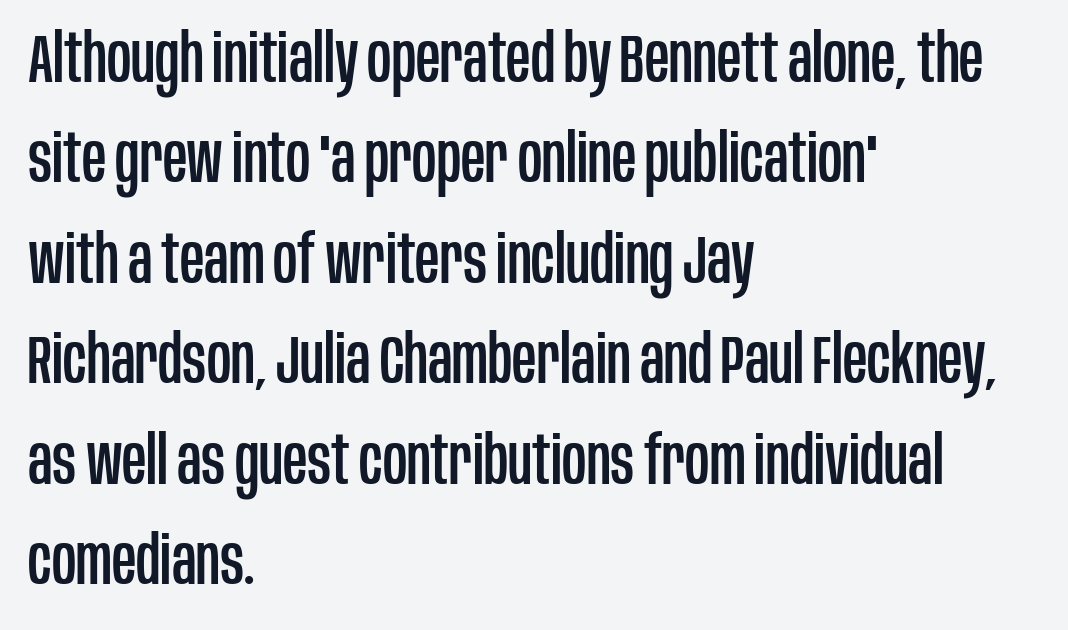
Q: Is the text italic (slanted)? A: No, it is upright.
Q: Is the typeface a serif or a sans-serif typeface? A: Sans-serif.
Q: Is the text underlined? A: No.
Q: How is the paragraph aligned? A: Left-aligned.
Q: Is the spacing between letters normal or unusually wide? A: Normal.
Q: Is the spacing between lines tight, normal or loose? A: Normal.
Q: Width (condensed, normal, or wide)? A: Condensed.
Q: Stroke contrast? A: Low.
Q: x-height? A: Large.
Q: Monospaced? A: No.
